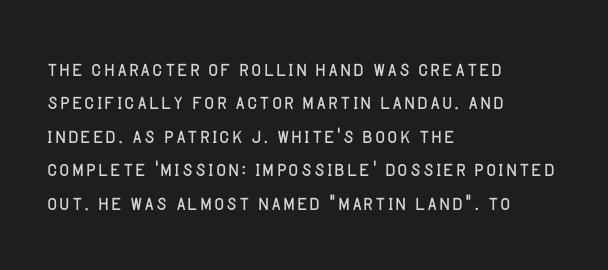
{"italic": "no", "bold": "no", "underline": "no", "align": "left", "line_spacing_ratio": 1.24, "letter_spacing": "normal", "letter_spacing_em": 0.0, "glyph_px": 27}
